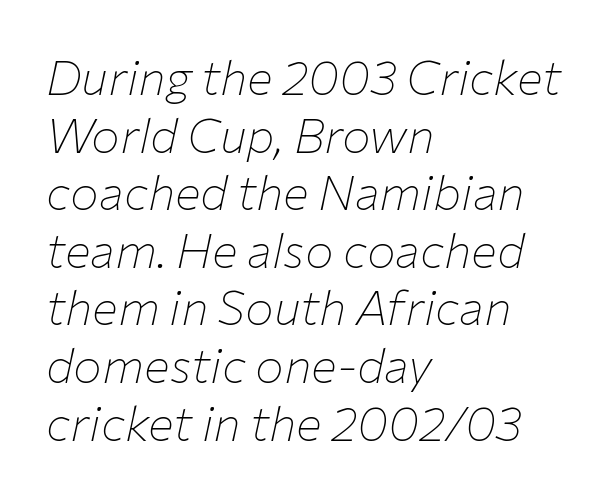
The image shows 48 px thin type, italic (leaning right); set left-aligned, line spacing 1.2x, normal letter spacing, not underlined; low stroke contrast and a medium x-height.
